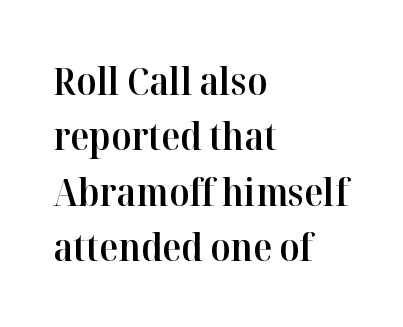
Q: Is the text bold? A: Semi-bold.
Q: Is the text italic (slanted)? A: No, it is upright.
Q: Is the typeface a serif or a sans-serif typeface? A: Serif.
Q: Is the text underlined? A: No.
Q: How is the paragraph aligned? A: Left-aligned.
Q: Is the spacing between letters normal or unusually wide? A: Normal.
Q: Is the spacing between lines tight, normal or loose? A: Normal.
Q: Width (condensed, normal, or wide)? A: Normal.
Q: Stroke contrast? A: High.
Q: x-height? A: Medium.
Q: Monospaced? A: No.
